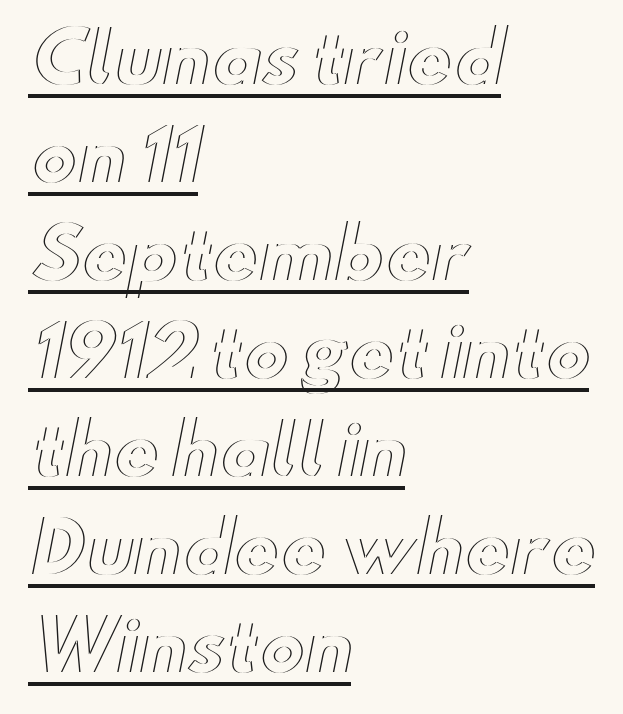
{"width": "wide", "x_height": "small", "monospaced": "no", "underline": "yes", "align": "left", "line_spacing": "normal", "line_spacing_ratio": 1.42, "letter_spacing": "normal", "letter_spacing_em": 0.0, "glyph_px": 69}
